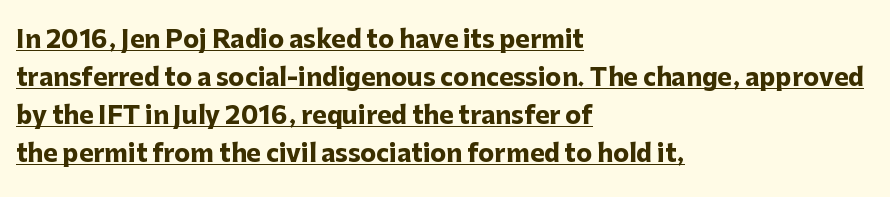
{"italic": "no", "bold": "yes", "underline": "yes", "align": "left", "line_spacing": "normal", "line_spacing_ratio": 1.58, "letter_spacing": "normal", "letter_spacing_em": 0.0, "glyph_px": 24}
